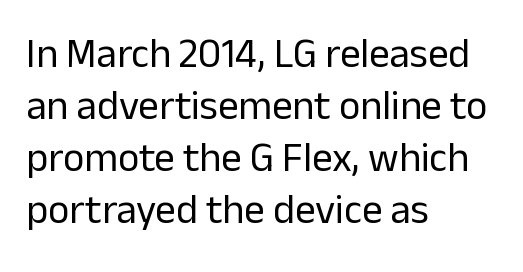
Unmarked baselines from the first word to the last. Students, note that the glyphs here touch the page at normal intervals. Ordinary non-slanted type is in use. A classic flush-left, rag-right setting is used for this passage. Do the characters align in a grid? No, the font is proportional. The face used here is a sans, in the tradition of grotesques and geometrics.
